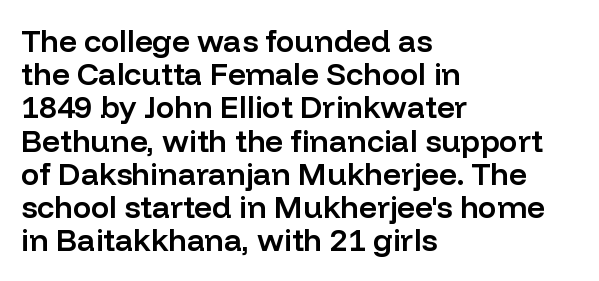
The space beneath each line is pristine and unruled. Caption: multi-line text, flush left, ragged right. Spacing verdict: proportional, widths tailored to each character. The space between consecutive lines is stingy. Typographically, this falls in the sans-serif category. Notice how the stems are strictly vertical — no italics here.
